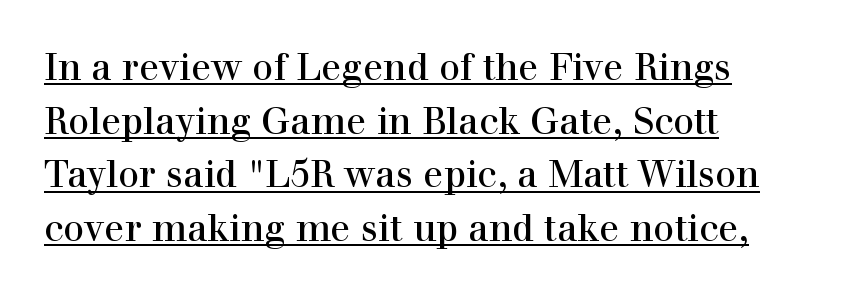
Q: Is the text italic (slanted)? A: No, it is upright.
Q: Is the typeface a serif or a sans-serif typeface? A: Serif.
Q: Is the text underlined? A: Yes.
Q: How is the paragraph aligned? A: Left-aligned.
Q: Is the spacing between letters normal or unusually wide? A: Normal.
Q: Is the spacing between lines tight, normal or loose? A: Normal.
Q: Width (condensed, normal, or wide)? A: Normal.
Q: x-height? A: Medium.
Q: Monospaced? A: No.
